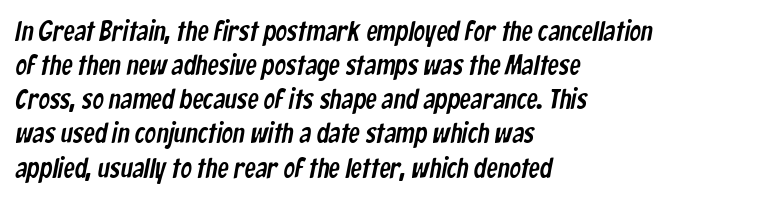
The ragged edge is on the right, which tells us the setting is flush left. Rule under the text: the space is simply empty. Letterform terminals end flat and unadorned throughout the passage. Here the glyphs are tracked normally, forming tight word shapes. You could not count columns in this text — the font is proportionally spaced.
